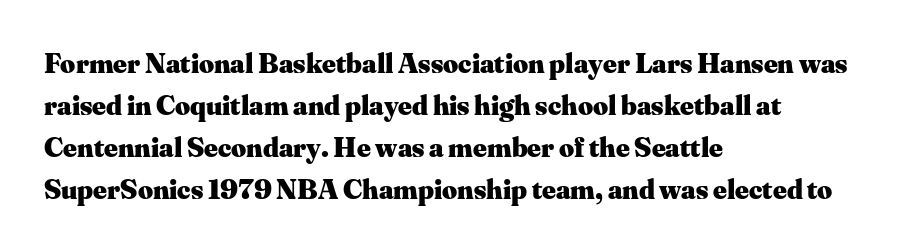
The face used here is rendered with its standard letterfit. Proportional: the letters do not fall into vertical columns. Clear beneath every line of the passage. Students, observe: this is what conventionally led text looks like.
